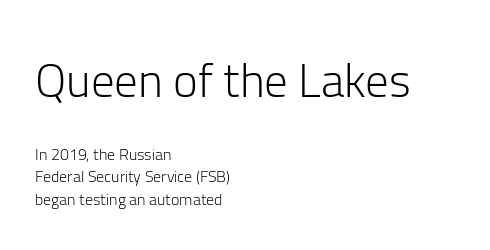
{"serif": "no", "italic": "no", "bold": "no", "weight": "light", "width": "normal", "stroke_contrast": "low", "x_height": "medium", "monospaced": "no", "underline": "no", "align": "left", "line_spacing": "normal", "line_spacing_ratio": 1.41, "letter_spacing": "normal", "letter_spacing_em": 0.0, "larger_block": "first", "size_ratio": 2.94, "glyph_px": 47}
